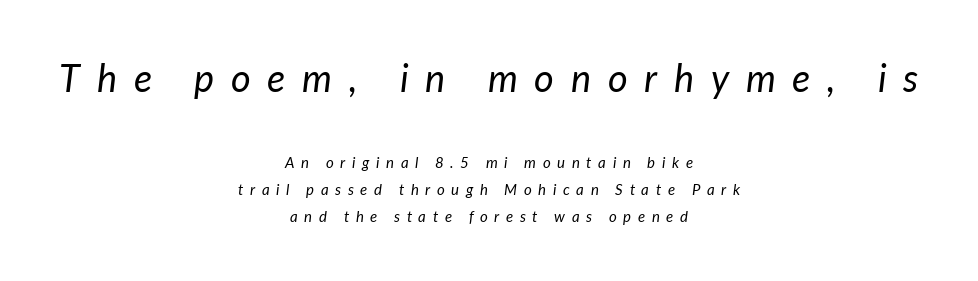
Q: Is the text bold? A: No.
Q: Is the text italic (slanted)? A: Yes, it leans right by about 7 degrees.
Q: Is the text underlined? A: No.
Q: How is the paragraph aligned? A: Centered.
Q: Is the spacing between letters normal or unusually wide? A: Unusually wide.
Q: Which block of text is set in a larger size, the first (top) or the second (bottom)? A: The first (top) one.
Q: Width (condensed, normal, or wide)? A: Normal.
Q: Stroke contrast? A: Low.
Q: x-height? A: Medium.
Q: Monospaced? A: No.
